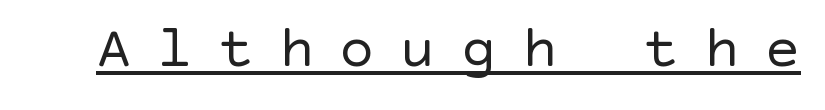
Ascenders rise straight up at ninety degrees. The weight tops out at a normal text grade. Beneath each row of characters lies a ruled line. Check where the strokes stop: nothing finishes them off — pure sans. The horizontal fit of the characters is loose and conspicuously gappy.
